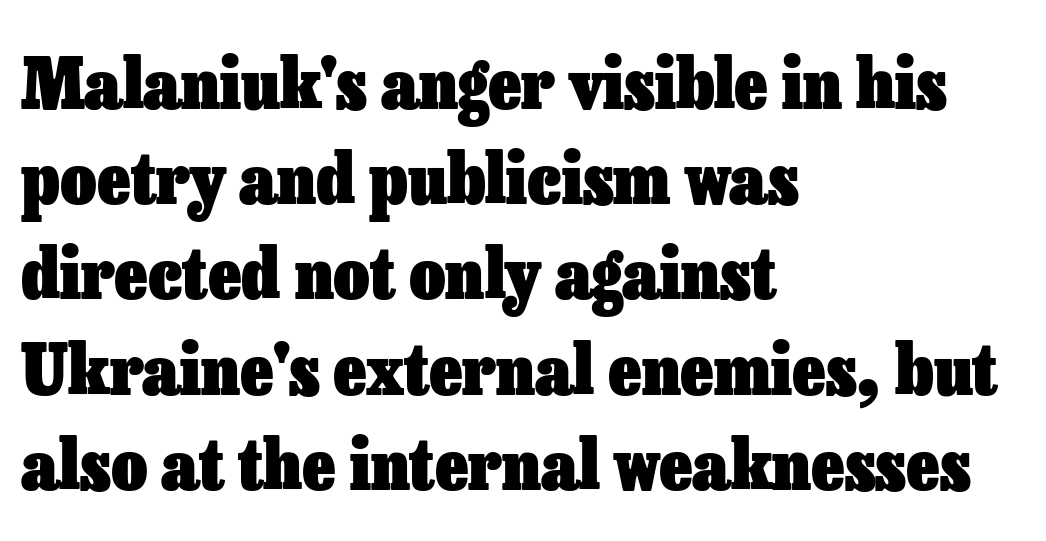
Q: Is the text bold? A: Yes.
Q: Is the text italic (slanted)? A: No, it is upright.
Q: Is the text underlined? A: No.
Q: How is the paragraph aligned? A: Left-aligned.
Q: Is the spacing between letters normal or unusually wide? A: Normal.
Q: Is the spacing between lines tight, normal or loose? A: Normal.
Q: Width (condensed, normal, or wide)? A: Normal.
Q: Stroke contrast? A: Low.
Q: x-height? A: Medium.
Q: Monospaced? A: No.
